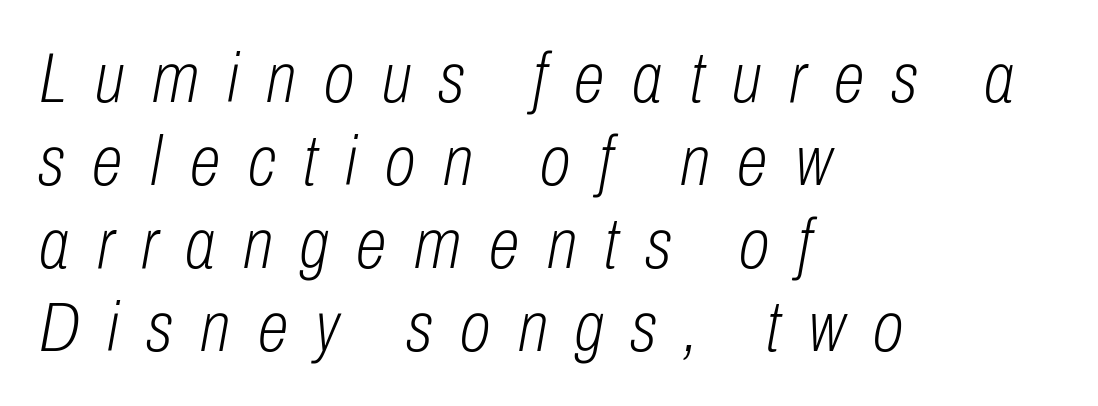
Q: Is the text bold? A: No.
Q: Is the text italic (slanted)? A: Yes, it leans right by about 10 degrees.
Q: Is the text underlined? A: No.
Q: How is the paragraph aligned? A: Left-aligned.
Q: Is the spacing between letters normal or unusually wide? A: Unusually wide.
Q: Width (condensed, normal, or wide)? A: Condensed.
Q: Stroke contrast? A: Low.
Q: x-height? A: Medium.
Q: Monospaced? A: No.
